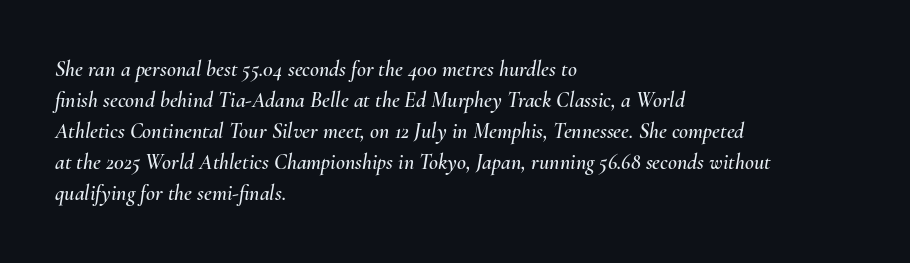
The image shows 22 px text type, italic (leaning right); set left-aligned, normal line spacing (1.41x), normal letter spacing, not underlined.
